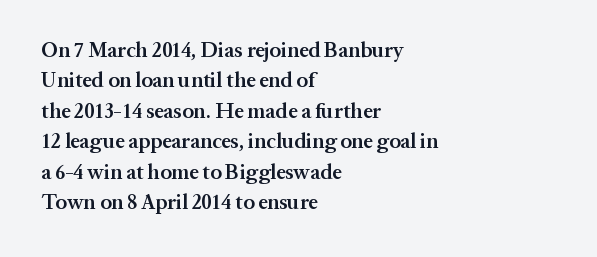
Inter-character spacing is left at the font's built-in metrics. Posture: straight, roman, zero tilt. These lines carry some extra weight — a demibold, not a full bold. The paragraph has a hard left edge and a soft right edge. Regular leading. Decoration check: the copy has no underline.
